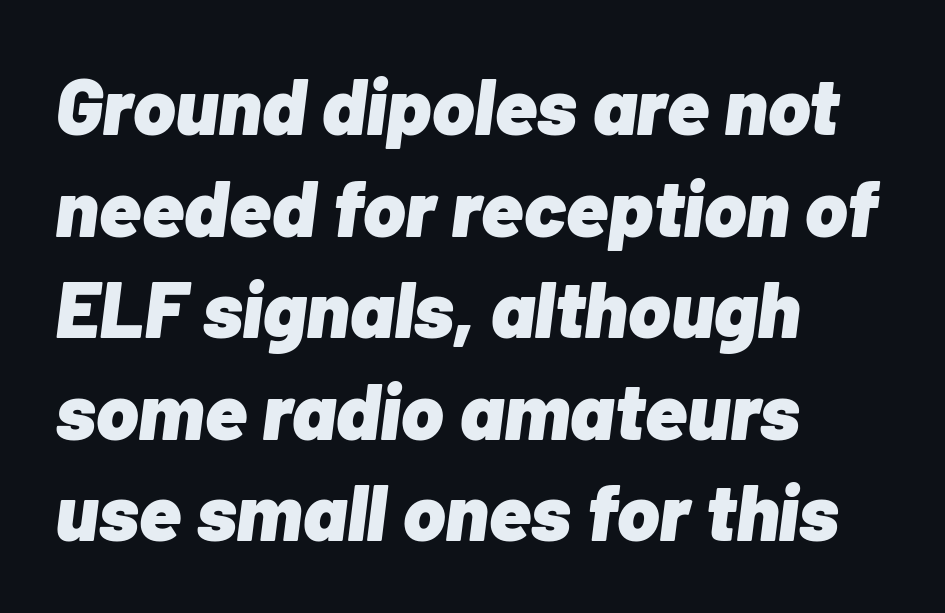
The image shows 80 px heavy type, italic (leaning right); set left-aligned, normal line spacing (1.27x), normal letter spacing, not underlined; low stroke contrast and a medium x-height.
